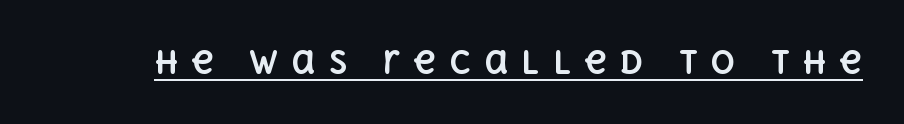
Do the characters align in a grid? No, the font is proportional. Compared with undecorated copy, this sample adds a rule below the words. Inter-character spacing is expanded well beyond the font's built-in metrics. It's the straight-up-and-down kind of type. Heavy-handed strokes throughout: this text is bold.
